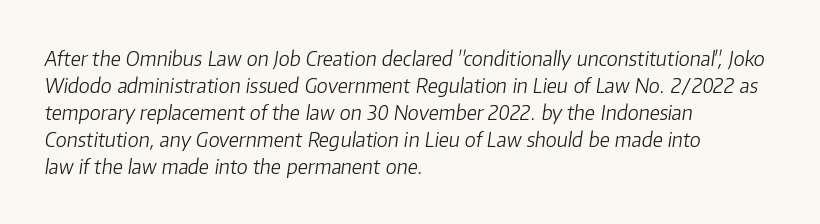
The image shows 20 px text type, italic (leaning right); set left-aligned, normal line spacing (1.35x), normal letter spacing, not underlined.
